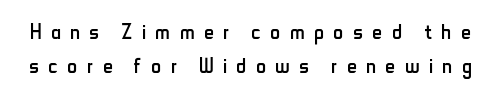
Q: Is the text bold? A: No.
Q: Is the text italic (slanted)? A: No, it is upright.
Q: Is the text underlined? A: No.
Q: Is the spacing between letters normal or unusually wide? A: Unusually wide.
Q: Is the spacing between lines tight, normal or loose? A: Normal.
